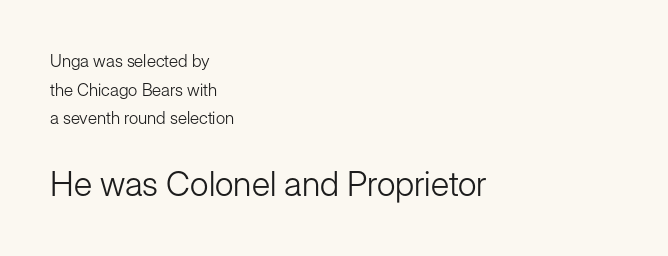
Q: Is the text bold? A: No.
Q: Is the text italic (slanted)? A: No, it is upright.
Q: Is the typeface a serif or a sans-serif typeface? A: Sans-serif.
Q: Is the text underlined? A: No.
Q: How is the paragraph aligned? A: Left-aligned.
Q: Is the spacing between letters normal or unusually wide? A: Normal.
Q: Is the spacing between lines tight, normal or loose? A: Normal.
Q: Which block of text is set in a larger size, the first (top) or the second (bottom)? A: The second (bottom) one.
Q: Width (condensed, normal, or wide)? A: Normal.
Q: Stroke contrast? A: Low.
Q: x-height? A: Medium.
Q: Monospaced? A: No.
